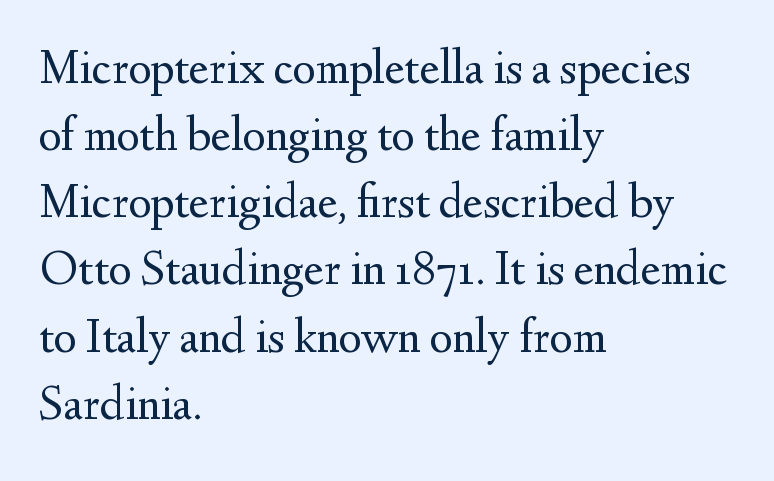
{"serif": "yes", "italic": "no", "bold": "no", "weight": "regular", "width": "normal", "stroke_contrast": "medium", "x_height": "small", "monospaced": "no", "underline": "no", "align": "left", "line_spacing": "normal", "line_spacing_ratio": 1.37, "letter_spacing": "normal", "letter_spacing_em": 0.0, "glyph_px": 49}
